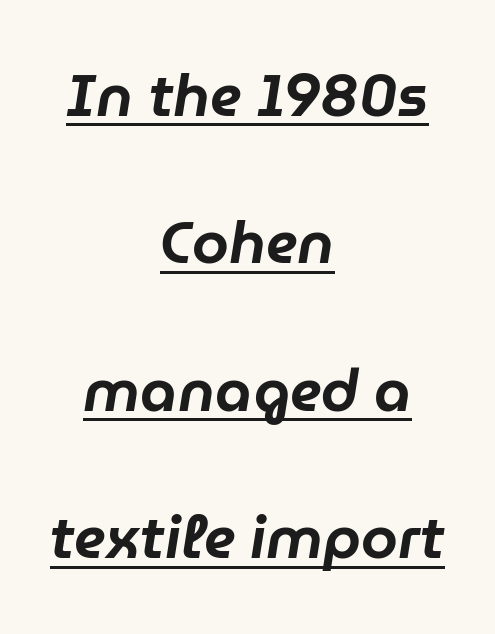
{"italic": "yes", "lean": "right", "slant_degrees": 9, "width": "normal", "stroke_contrast": "low", "x_height": "medium", "monospaced": "no", "underline": "yes", "align": "center", "line_spacing": "loose", "line_spacing_ratio": 2.5, "letter_spacing": "normal", "letter_spacing_em": 0.0, "glyph_px": 59}
